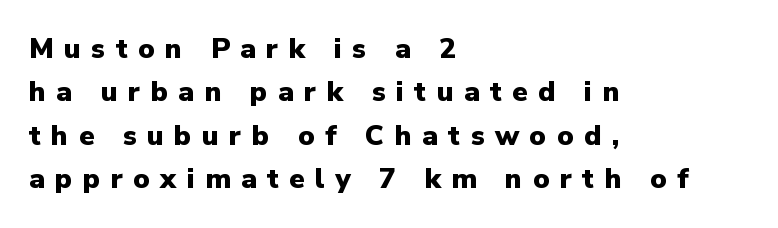
{"serif": "no", "italic": "no", "bold": "yes", "weight": "heavy", "width": "normal", "stroke_contrast": "low", "x_height": "medium", "monospaced": "no", "underline": "no", "align": "left", "line_spacing": "normal", "line_spacing_ratio": 1.55, "letter_spacing": "wide", "letter_spacing_em": 0.37, "glyph_px": 28}
